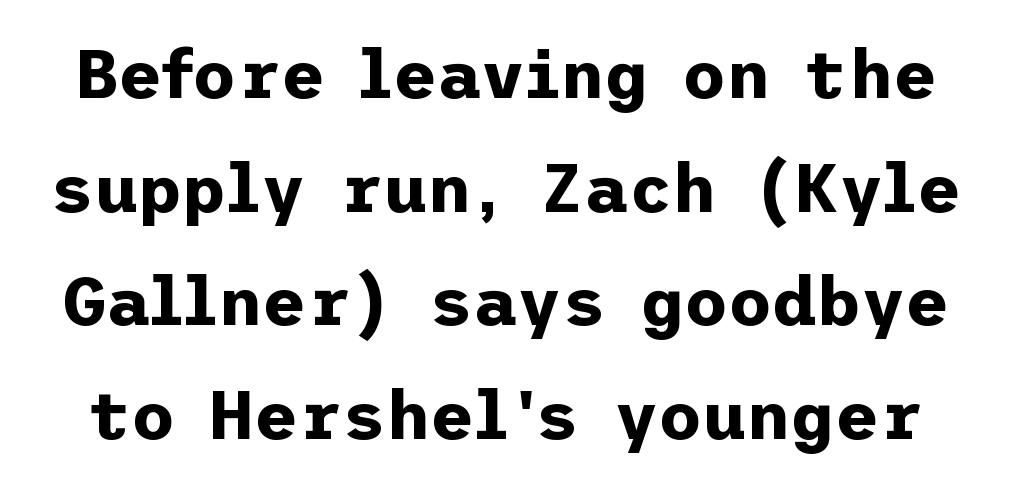
Students, this is bold: see how much ink each stroke carries. Whoever set this chose a conventional vertical rhythm. These lines were composed using upright roman letters. Descenders hang freely into open space. What stands out about the letter spacing? Nothing — it is the standard amount.
